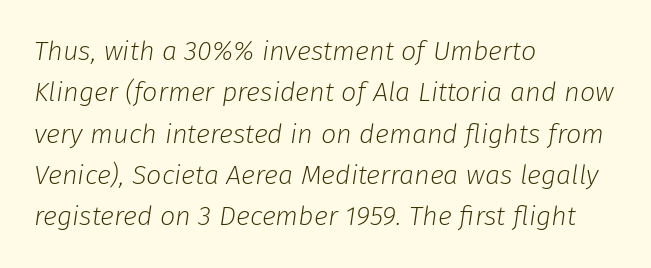
{"italic": "yes", "lean": "right", "slant_degrees": 8, "bold": "no", "underline": "no", "align": "left", "line_spacing": "normal", "line_spacing_ratio": 1.53, "letter_spacing": "normal", "letter_spacing_em": 0.0, "glyph_px": 27}
